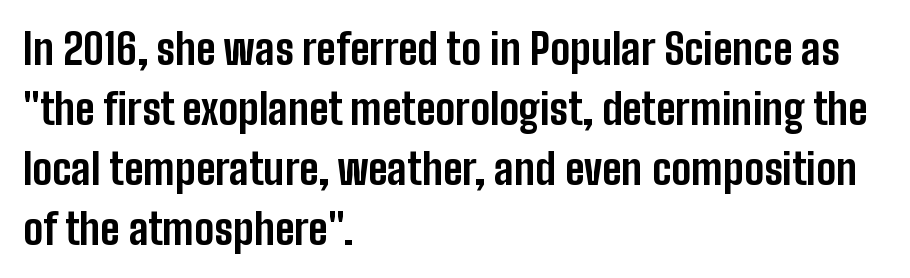
Observe the ordinary spacing: letters are neighbours, not strangers. Set as a true bold cut, around the 700 mark. Horizontally, the lines are justified to the leading edge only. Note: no serifs on the glyphs.
